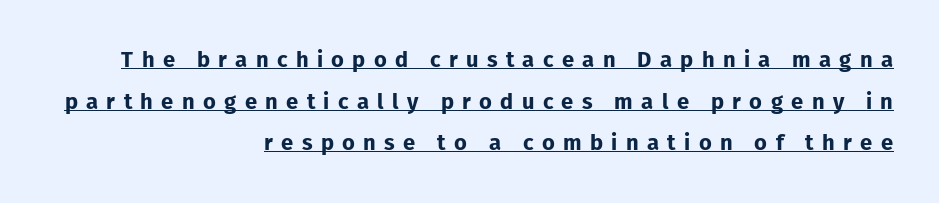
{"italic": "no", "bold": "yes", "underline": "yes", "align": "right", "line_spacing_ratio": 1.89, "letter_spacing": "wide", "letter_spacing_em": 0.38, "glyph_px": 22}
